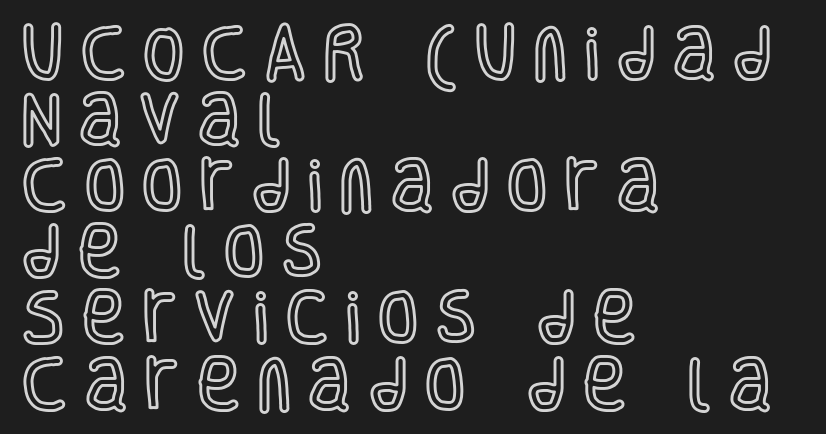
Q: Is the text italic (slanted)? A: No, it is upright.
Q: Is the text underlined? A: No.
Q: How is the paragraph aligned? A: Left-aligned.
Q: Is the spacing between letters normal or unusually wide? A: Unusually wide.
Q: Is the spacing between lines tight, normal or loose? A: Tight.
Q: Width (condensed, normal, or wide)? A: Condensed.
Q: x-height? A: Large.
Q: Monospaced? A: No.
